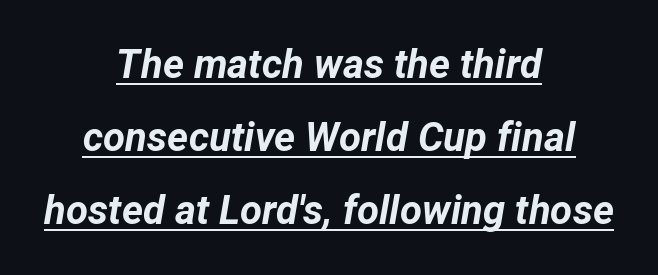
A rule runs beneath these lines of type. The rendering uses a bold face; every stroke is thick and dark. Note the varied advance widths — an 'i' is clearly narrower than an 'm'. There is no visible air inserted between adjacent glyphs.
